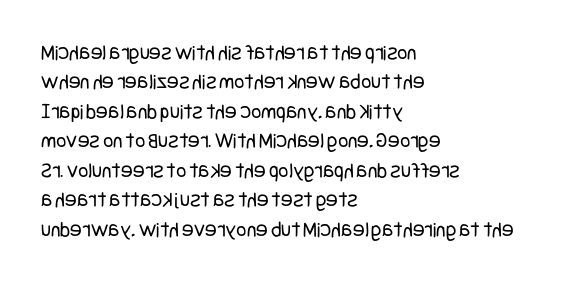
The image shows 22 px text type, upright; set left-aligned, normal line spacing (1.34x), normal letter spacing, not underlined.
